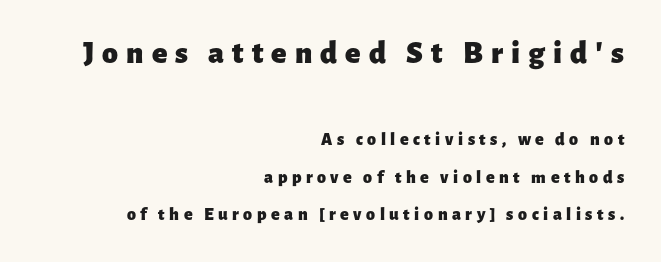
The image shows 32 px heavy sans-serif type, upright; set right-aligned, loose line spacing (2.1x), unusually wide letter spacing (+0.25 em), not underlined; the first (top) block is 1.78x larger; low stroke contrast and a medium x-height.
